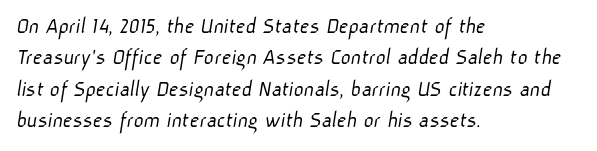
The space between consecutive lines is moderate. Letters have the restrained weight of plain body copy at most. Caption: multi-line text, flush left, ragged right. You could call the tracking neutral — neither tight nor loose. The space directly below the letters is spotless.
